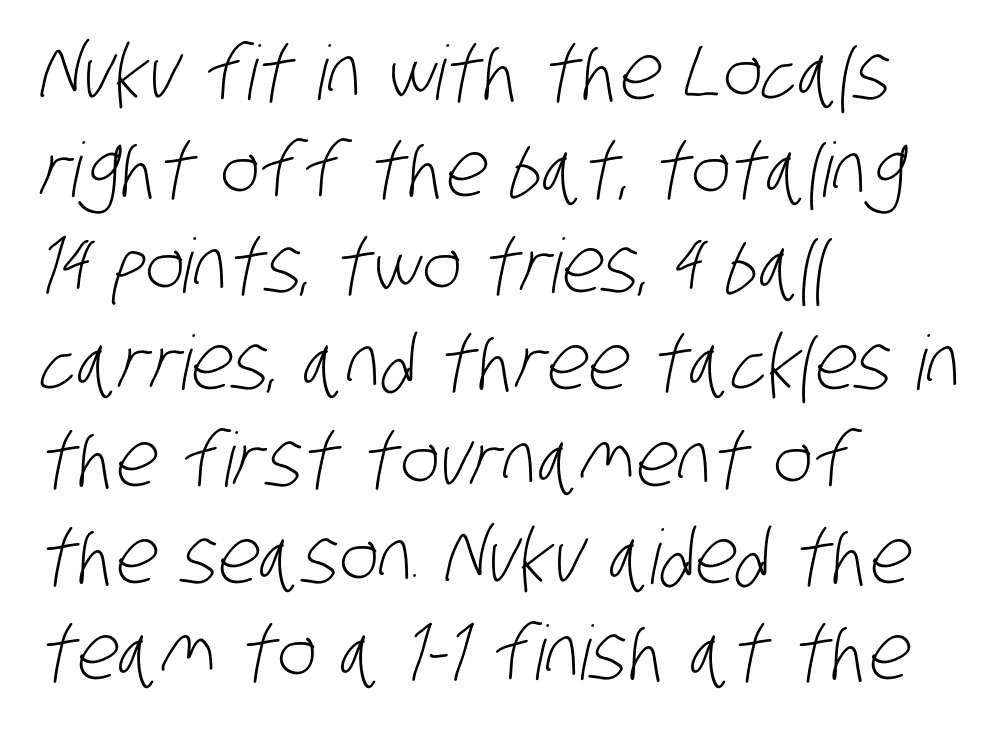
Serif or sans? Sans — the stroke terminals are bare. Is the stroke heavy? The answer is a plain regular-or-lighter. A bare baseline throughout the passage. Note the varied advance widths — an 'i' is clearly narrower than an 'm'. In terms of letterspacing, this is plain default setting. Does the leading feel generous? No, just average.
